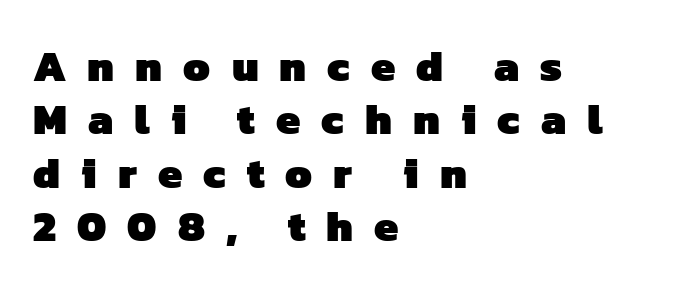
Weight check: bold — yes, fully. Compared with typical body copy, the letter spacing here is much looser. This sample uses a sans-serif face. A clean baseline with only descenders dipping below it. The passage shown is typed in a proportional face where columns would drift. Notice how the passage keeps a crisp vertical edge on the left only.
